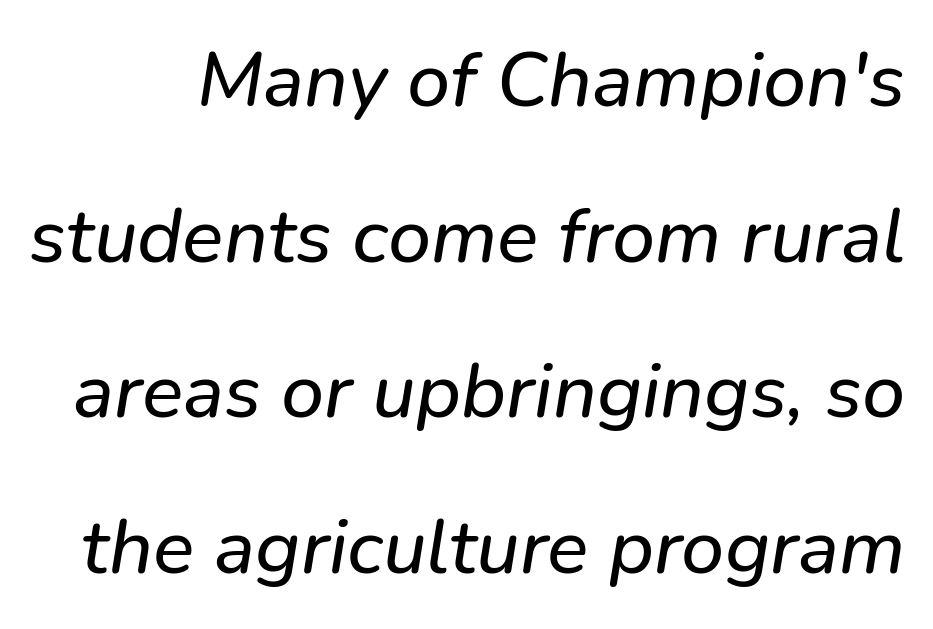
{"serif": "no", "width": "normal", "stroke_contrast": "low", "x_height": "medium", "monospaced": "no", "underline": "no", "line_spacing": "loose", "line_spacing_ratio": 2.02, "letter_spacing": "normal", "letter_spacing_em": 0.0, "glyph_px": 77}
